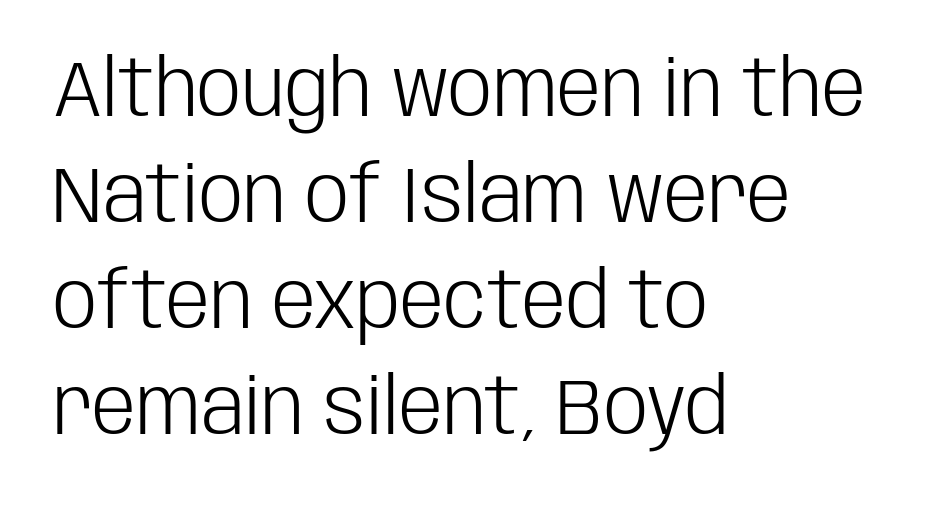
{"serif": "no", "italic": "no", "bold": "no", "weight": "light", "width": "condensed", "stroke_contrast": "low", "x_height": "large", "monospaced": "no", "underline": "no", "align": "left", "line_spacing": "normal", "line_spacing_ratio": 1.34, "letter_spacing": "normal", "letter_spacing_em": 0.0, "glyph_px": 79}
